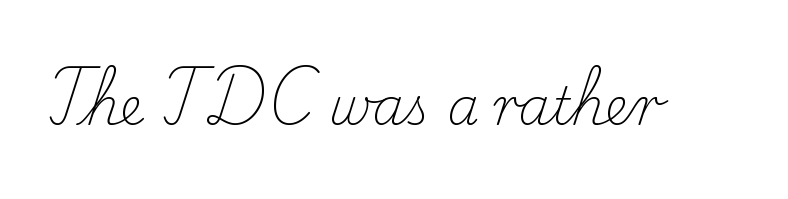
Examine the stroke ends and you'll spot serifs. This rendering leaves character spacing at its baseline value. Weight: regular or lighter. Do the characters align in a grid? No, the font is proportional.
